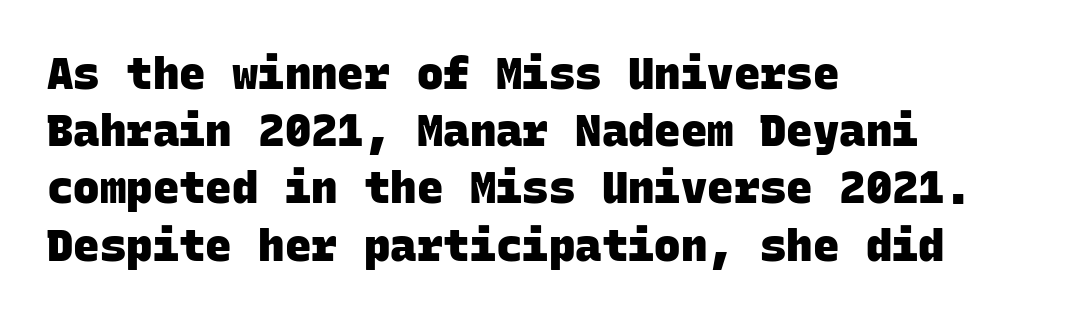
Q: Is the text bold? A: Yes.
Q: Is the typeface a serif or a sans-serif typeface? A: Sans-serif.
Q: Is the text underlined? A: No.
Q: How is the paragraph aligned? A: Left-aligned.
Q: Is the spacing between letters normal or unusually wide? A: Normal.
Q: Is the spacing between lines tight, normal or loose? A: Normal.
Q: Width (condensed, normal, or wide)? A: Normal.
Q: Stroke contrast? A: Low.
Q: x-height? A: Large.
Q: Monospaced? A: Yes.
